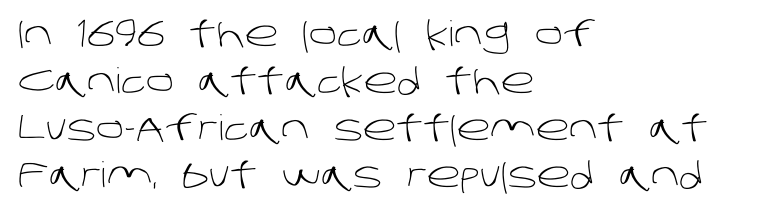
{"serif": "no", "bold": "no", "weight": "light", "width": "normal", "stroke_contrast": "low", "x_height": "large", "monospaced": "no", "underline": "no", "align": "left", "line_spacing": "normal", "line_spacing_ratio": 1.34, "letter_spacing": "normal", "letter_spacing_em": 0.0, "glyph_px": 35}
